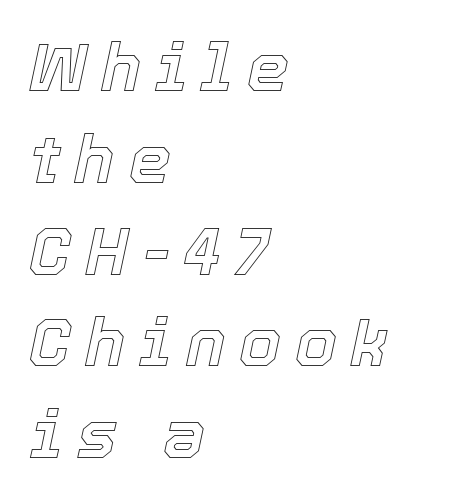
Does the copy run flush right? No — it runs flush left. Observe the wide spacing: letters keep a clear distance from each other. Would a proofreader flag this as italicized? Yes. Regarding leading, the lines here are spaced in the standard way. Has an underline been added? It has not.
